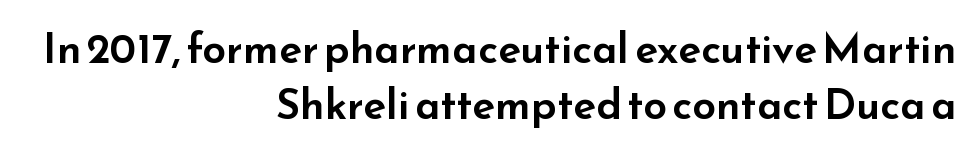
Q: Is the text italic (slanted)? A: No, it is upright.
Q: Is the typeface a serif or a sans-serif typeface? A: Sans-serif.
Q: Is the text underlined? A: No.
Q: How is the paragraph aligned? A: Right-aligned.
Q: Is the spacing between letters normal or unusually wide? A: Normal.
Q: Is the spacing between lines tight, normal or loose? A: Normal.
Q: Width (condensed, normal, or wide)? A: Wide.
Q: Stroke contrast? A: Low.
Q: x-height? A: Small.
Q: Monospaced? A: No.
